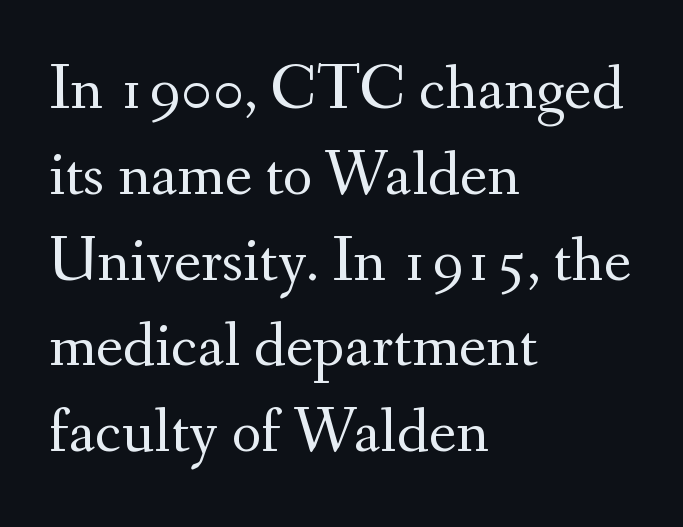
The image shows 64 px regular-weight serif type, upright; set left-aligned, normal line spacing (1.34x), normal letter spacing, not underlined; medium stroke contrast and a small x-height.
